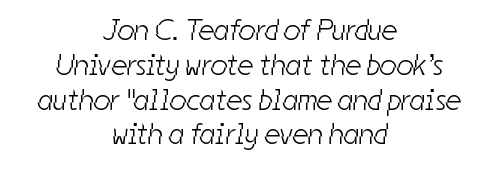
Q: Is the text bold? A: No.
Q: Is the typeface a serif or a sans-serif typeface? A: Sans-serif.
Q: Is the text underlined? A: No.
Q: How is the paragraph aligned? A: Centered.
Q: Is the spacing between letters normal or unusually wide? A: Normal.
Q: Width (condensed, normal, or wide)? A: Condensed.
Q: Stroke contrast? A: Low.
Q: x-height? A: Medium.
Q: Monospaced? A: No.
